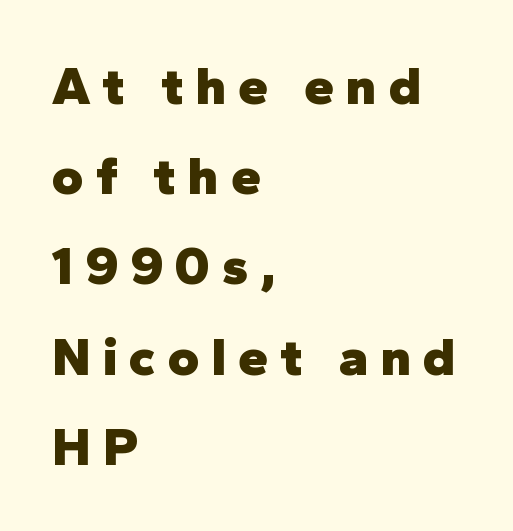
The image shows 54 px heavy sans-serif type, upright; set left-aligned, normal line spacing (1.67x), unusually wide letter spacing (+0.22 em), not underlined; low stroke contrast and a medium x-height.
